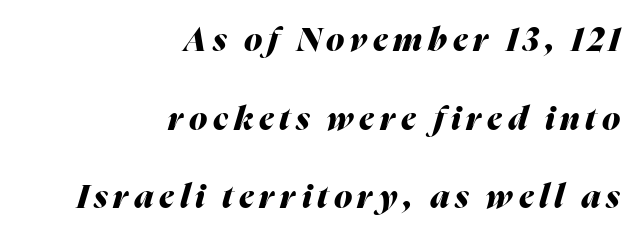
{"italic": "yes", "lean": "right", "slant_degrees": 16, "bold": "yes", "weight": "heavy", "width": "normal", "stroke_contrast": "medium", "x_height": "medium", "monospaced": "no", "underline": "no", "align": "right", "line_spacing": "loose", "line_spacing_ratio": 2.38, "glyph_px": 33}
